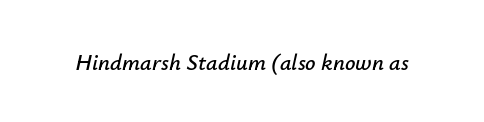
Q: Is the text italic (slanted)? A: Yes, it leans right by about 12 degrees.
Q: Is the text underlined? A: No.
Q: Is the spacing between letters normal or unusually wide? A: Normal.
